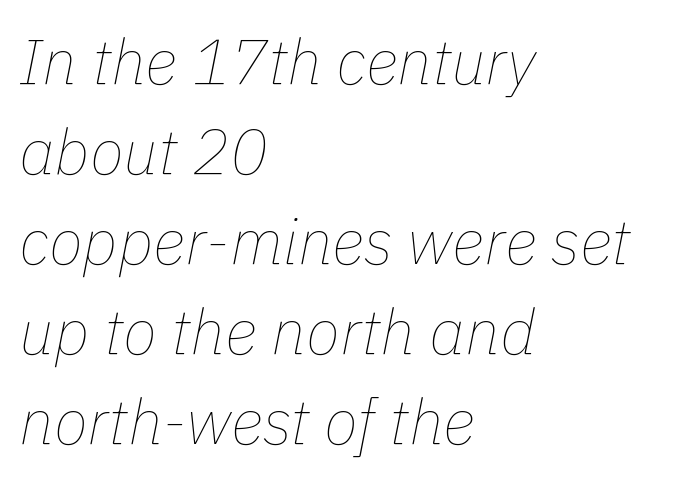
Q: Is the text bold? A: No.
Q: Is the text italic (slanted)? A: Yes, it leans right by about 11 degrees.
Q: Is the text underlined? A: No.
Q: How is the paragraph aligned? A: Left-aligned.
Q: Is the spacing between letters normal or unusually wide? A: Normal.
Q: Is the spacing between lines tight, normal or loose? A: Normal.
Q: Width (condensed, normal, or wide)? A: Normal.
Q: Stroke contrast? A: Low.
Q: x-height? A: Medium.
Q: Monospaced? A: No.
